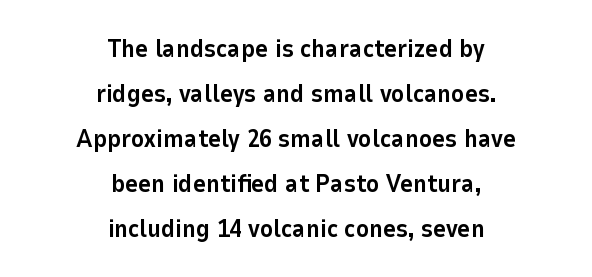
Q: Is the text bold? A: Yes.
Q: Is the text italic (slanted)? A: No, it is upright.
Q: Is the text underlined? A: No.
Q: How is the paragraph aligned? A: Centered.
Q: Is the spacing between letters normal or unusually wide? A: Normal.
